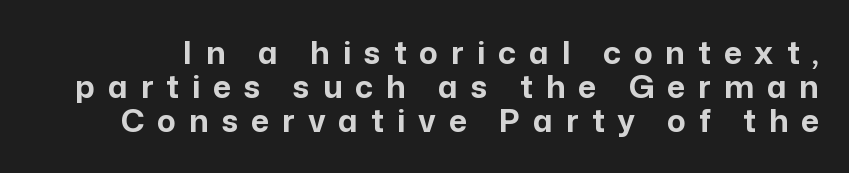
{"serif": "no", "italic": "no", "bold": "yes", "weight": "bold", "width": "normal", "stroke_contrast": "low", "x_height": "medium", "monospaced": "no", "underline": "no", "line_spacing": "tight", "line_spacing_ratio": 1.1, "letter_spacing": "wide", "letter_spacing_em": 0.42, "glyph_px": 31}
